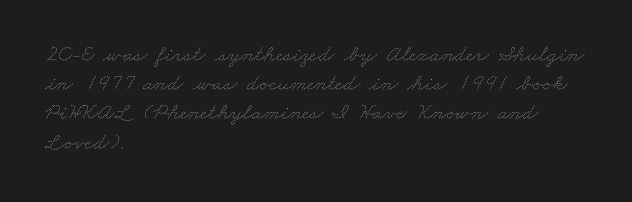
Q: Is the text bold? A: No.
Q: Is the text underlined? A: No.
Q: How is the paragraph aligned? A: Left-aligned.
Q: Is the spacing between letters normal or unusually wide? A: Normal.
Q: Is the spacing between lines tight, normal or loose? A: Normal.
